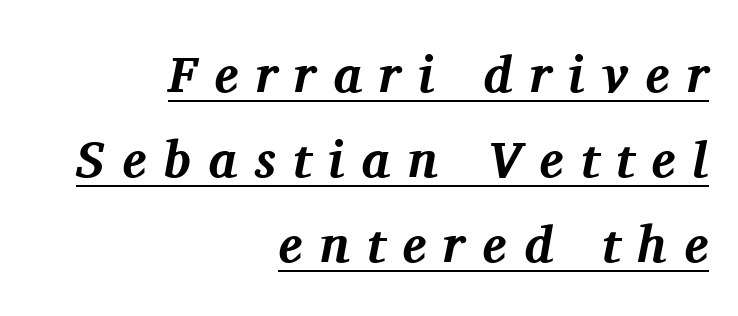
{"serif": "yes", "italic": "yes", "lean": "right", "slant_degrees": 11, "bold": "yes", "weight": "bold", "width": "normal", "stroke_contrast": "medium", "x_height": "medium", "monospaced": "no", "underline": "yes", "align": "right", "line_spacing": "normal", "line_spacing_ratio": 1.67, "letter_spacing": "wide", "letter_spacing_em": 0.34, "glyph_px": 51}
